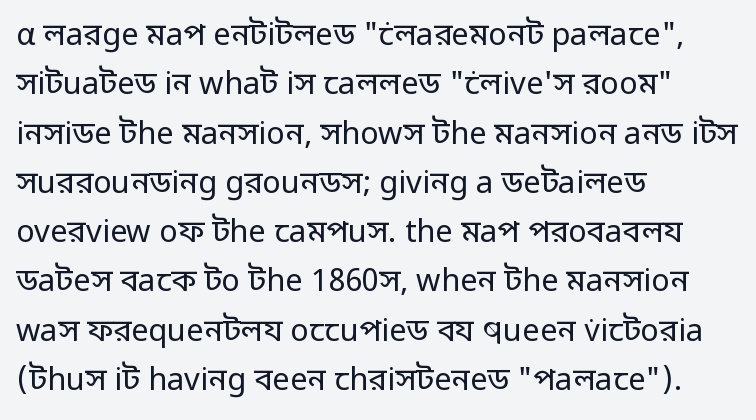
Vertically, the passage feels balanced, rows spaced as you'd expect. The area under the type is left untouched. Weight: in the light-to-regular range. This sample uses a sans-serif face. The passage shown is typed in a proportional face where columns would drift.
